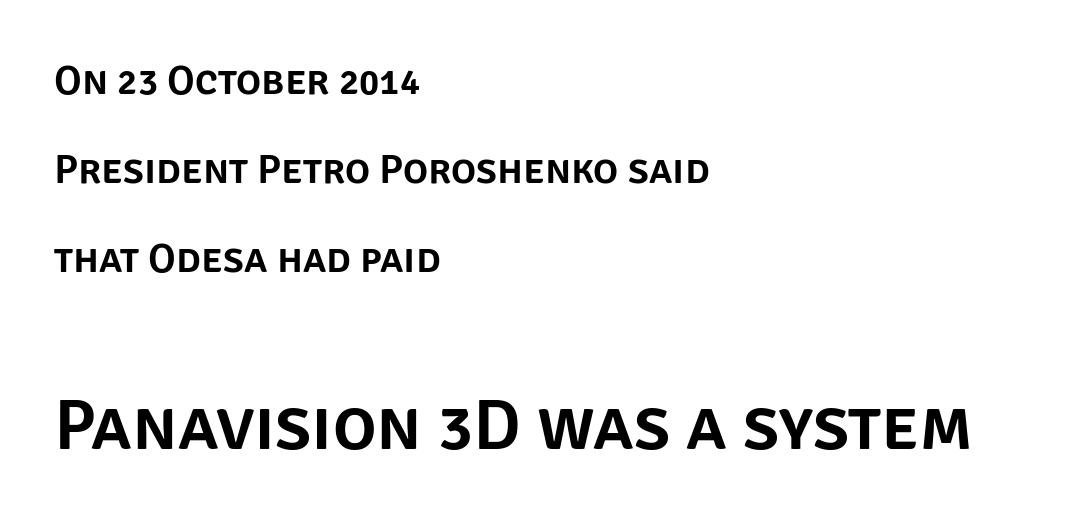
Q: Is the text italic (slanted)? A: No, it is upright.
Q: Is the typeface a serif or a sans-serif typeface? A: Sans-serif.
Q: Is the text underlined? A: No.
Q: How is the paragraph aligned? A: Left-aligned.
Q: Is the spacing between letters normal or unusually wide? A: Normal.
Q: Is the spacing between lines tight, normal or loose? A: Loose.
Q: Which block of text is set in a larger size, the first (top) or the second (bottom)? A: The second (bottom) one.
Q: Width (condensed, normal, or wide)? A: Normal.
Q: Stroke contrast? A: Low.
Q: x-height? A: Large.
Q: Monospaced? A: No.
